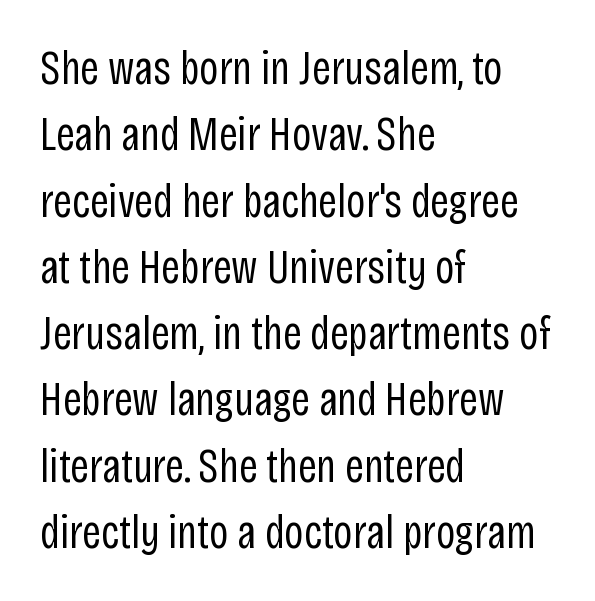
{"serif": "no", "italic": "no", "bold": "no", "weight": "regular", "width": "condensed", "stroke_contrast": "low", "x_height": "large", "monospaced": "no", "underline": "no", "align": "left", "line_spacing": "normal", "line_spacing_ratio": 1.41, "letter_spacing": "normal", "letter_spacing_em": 0.0, "glyph_px": 47}
